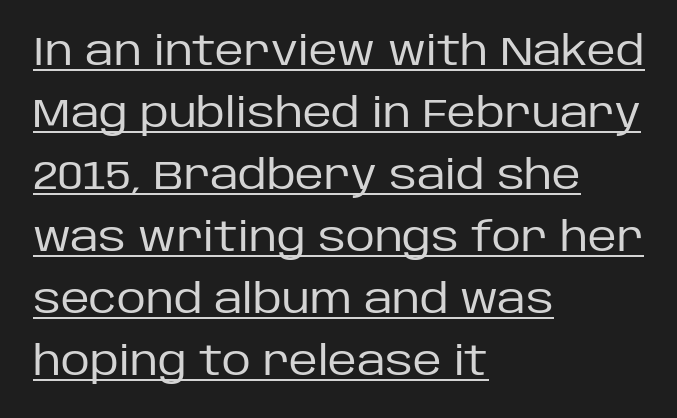
Q: Is the text bold? A: No.
Q: Is the text italic (slanted)? A: No, it is upright.
Q: Is the typeface a serif or a sans-serif typeface? A: Sans-serif.
Q: Is the text underlined? A: Yes.
Q: How is the paragraph aligned? A: Left-aligned.
Q: Is the spacing between letters normal or unusually wide? A: Normal.
Q: Is the spacing between lines tight, normal or loose? A: Normal.
Q: Width (condensed, normal, or wide)? A: Normal.
Q: Stroke contrast? A: Low.
Q: x-height? A: Large.
Q: Monospaced? A: No.
